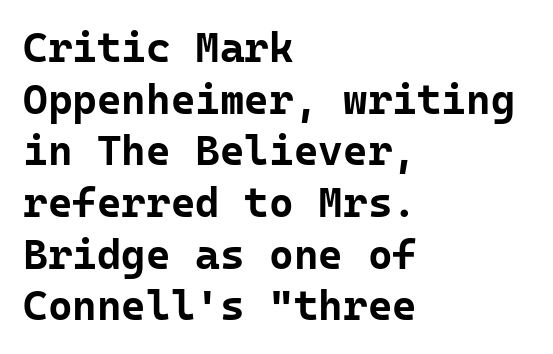
Visually the block forms a straight wall on the left and a jagged coastline on the right. These words are printed bold, with thick strokes throughout. Every character here occupies the same horizontal width, giving the sample a typewriter-like rhythm. Do the letters lean? They stand straight. Regarding serifs, this sample does without them.
